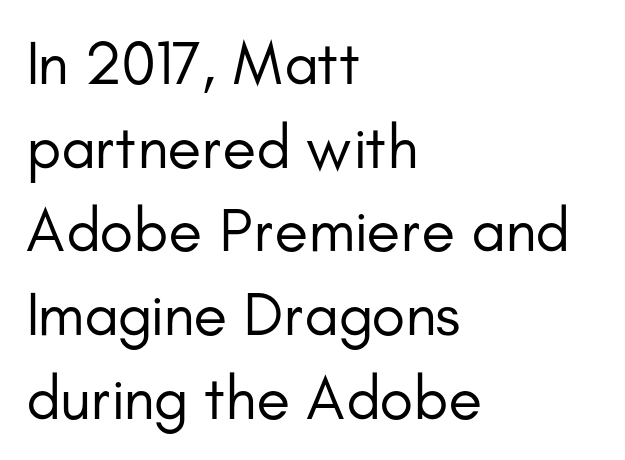
Does extra space separate the letters? No, they use regular spacing. This sample has the flowing, uneven cadence of proportional lettering. Line starts are locked; line ends wander. To sum up the face: it is a sans, with no serifs. Characters remain perfectly vertical along every line. Summary of vertical rhythm: regular, with standard interline spacing.
